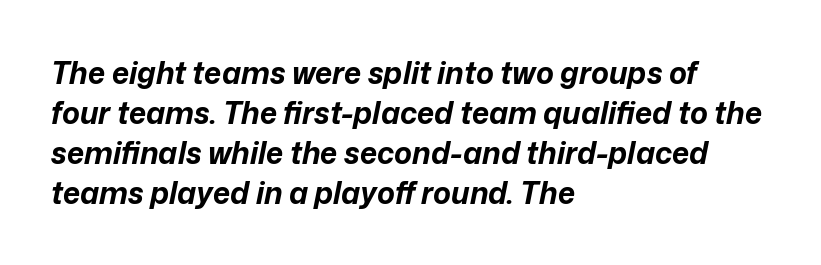
Q: Is the text bold? A: Yes.
Q: Is the text italic (slanted)? A: Yes, it leans right by about 12 degrees.
Q: Is the text underlined? A: No.
Q: How is the paragraph aligned? A: Left-aligned.
Q: Is the spacing between letters normal or unusually wide? A: Normal.
Q: Is the spacing between lines tight, normal or loose? A: Normal.
Q: Width (condensed, normal, or wide)? A: Normal.
Q: Stroke contrast? A: Low.
Q: x-height? A: Medium.
Q: Monospaced? A: No.
